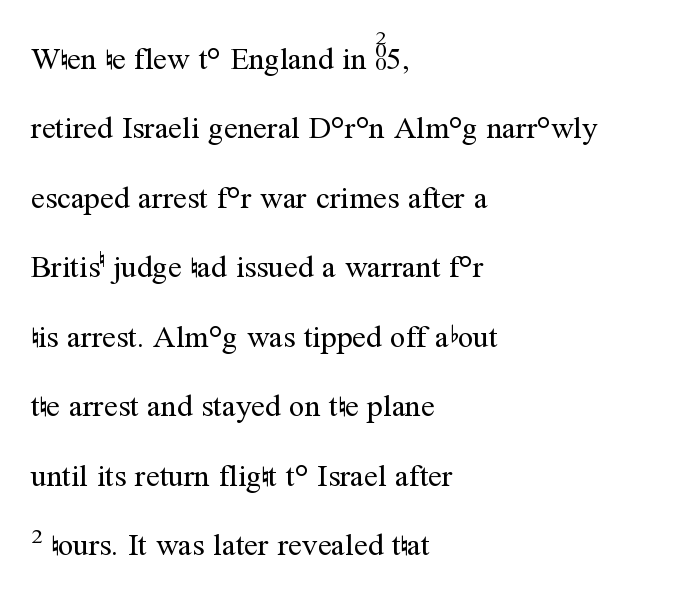
{"serif": "yes", "italic": "no", "bold": "no", "weight": "regular", "width": "normal", "stroke_contrast": "medium", "x_height": "medium", "monospaced": "no", "underline": "no", "align": "left", "line_spacing": "loose", "line_spacing_ratio": 2.24, "letter_spacing": "normal", "letter_spacing_em": 0.0, "glyph_px": 31}
